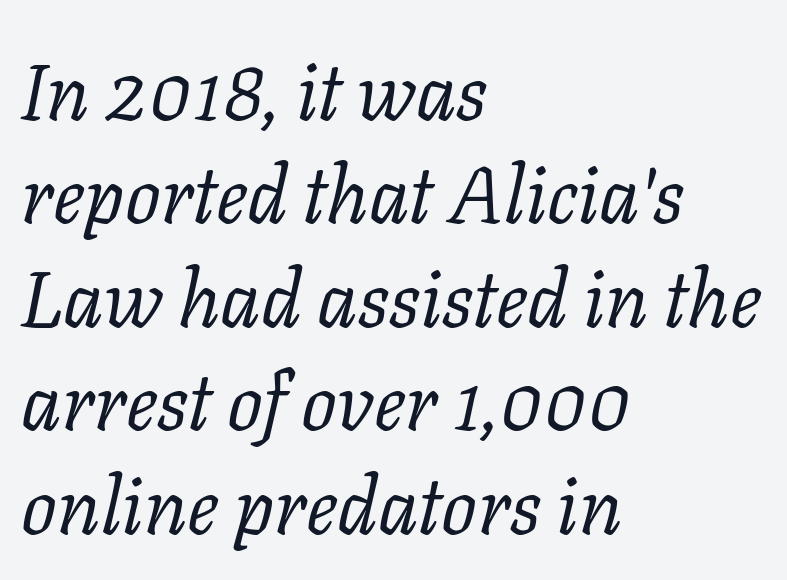
This sample has the flowing, uneven cadence of proportional lettering. The letters are slanted; this is an italic face. Does the copy run flush right? No — it runs flush left. The typeface has the unassuming heft of standard copy or less. Does extra space separate the letters? No, they use regular spacing.
